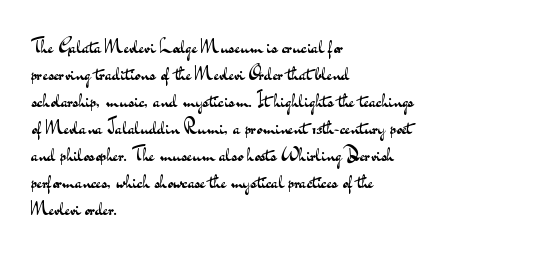
Reading down the column, the eye jumps a familiar distance to each next line. The horizontal fit of the characters is conventional and even. This is not heavy type; no bold has been used.
